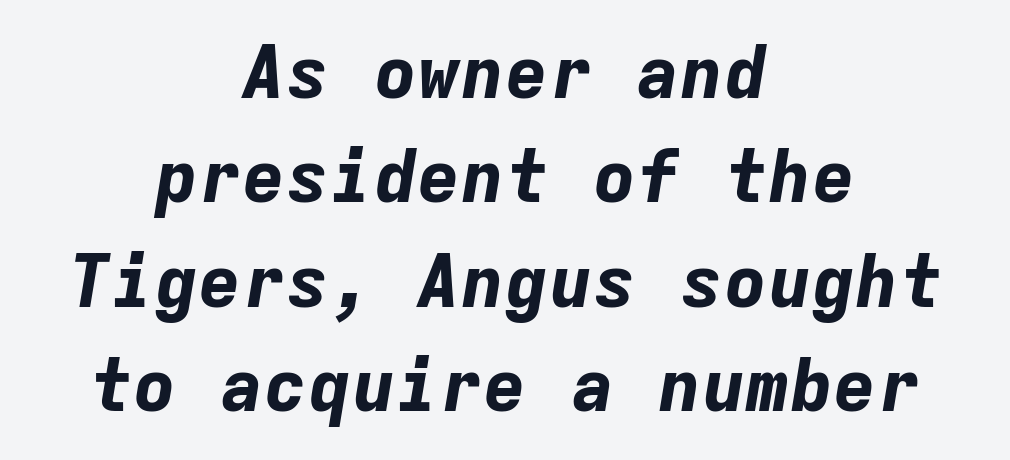
The space directly below the letters is spotless. The rag falls on both sides of this text block equally. Think of a typewriter: that constant character pitch is what you see here. These lines keep a tight, regular rhythm from letter to letter. Vertically, the passage feels balanced, rows spaced as you'd expect.
